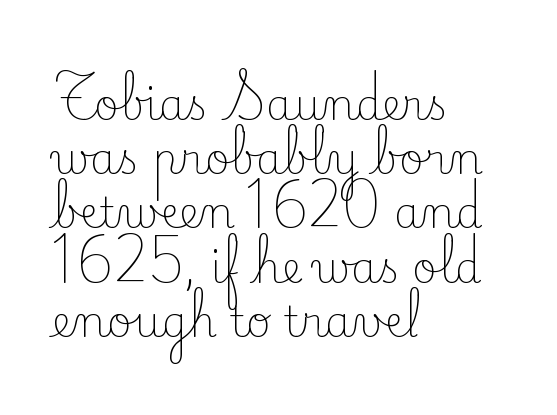
Q: Is the text bold? A: No.
Q: Is the text italic (slanted)? A: No, it is upright.
Q: Is the typeface a serif or a sans-serif typeface? A: Serif.
Q: Is the text underlined? A: No.
Q: How is the paragraph aligned? A: Left-aligned.
Q: Is the spacing between letters normal or unusually wide? A: Normal.
Q: Is the spacing between lines tight, normal or loose? A: Normal.
Q: Width (condensed, normal, or wide)? A: Normal.
Q: Stroke contrast? A: Low.
Q: x-height? A: Small.
Q: Monospaced? A: No.
